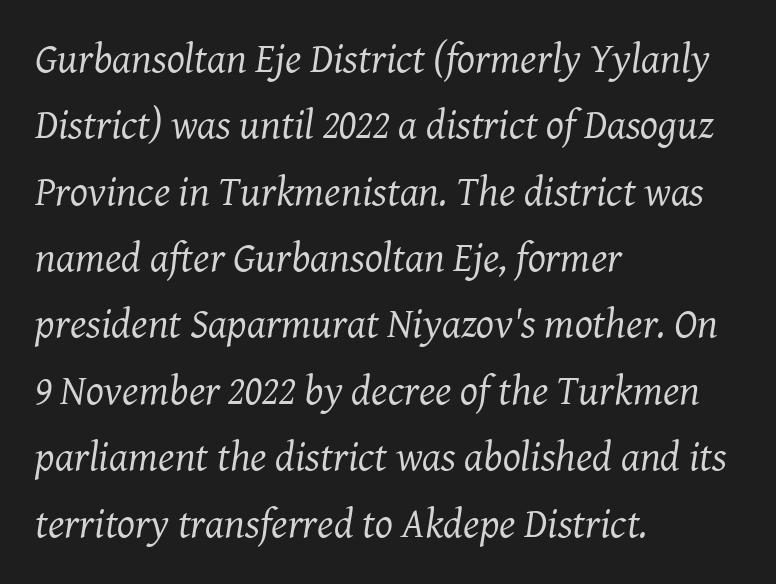
The image shows 42 px regular-weight serif type, italic (leaning right); set left-aligned, normal line spacing (1.58x), normal letter spacing, not underlined; medium stroke contrast and a medium x-height.
